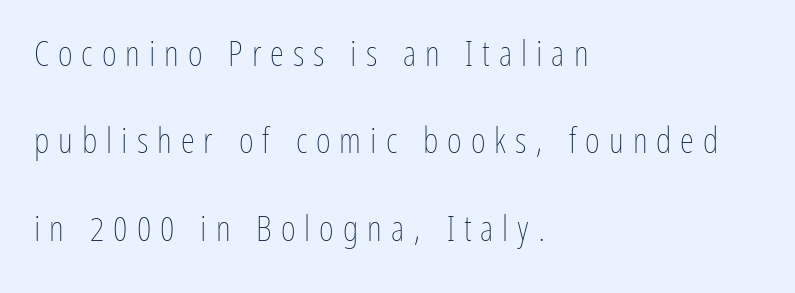
The image shows 36 px thin, condensed type, upright; set left-aligned, loose line spacing (2.43x), unusually wide letter spacing (+0.25 em), not underlined; low stroke contrast and a medium x-height.
